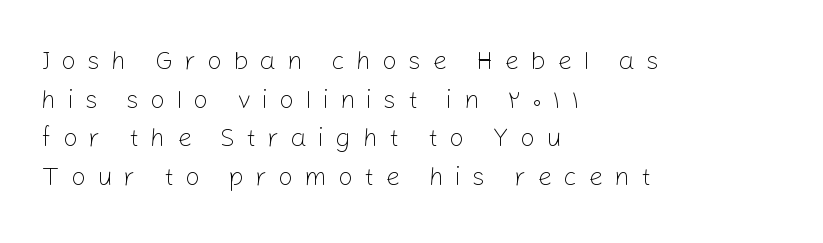
Q: Is the text bold? A: No.
Q: Is the text italic (slanted)? A: No, it is upright.
Q: Is the text underlined? A: No.
Q: How is the paragraph aligned? A: Left-aligned.
Q: Is the spacing between letters normal or unusually wide? A: Unusually wide.
Q: Is the spacing between lines tight, normal or loose? A: Normal.
